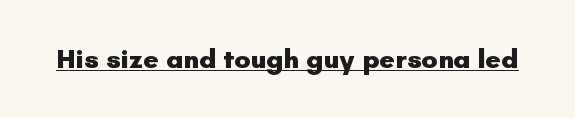
The letters stand straight up with perfectly vertical stems. Between one letter and the next there's only the usual sliver of space. Underlining? Definitely there. Strokes here are thick enough to call this a true bold.
